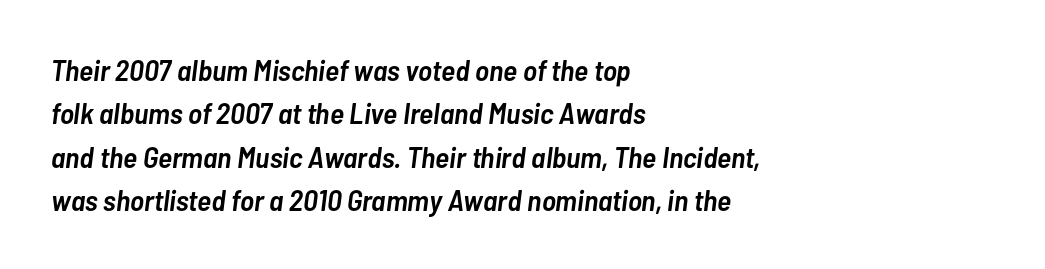
Q: Is the text bold? A: Semi-bold.
Q: Is the text italic (slanted)? A: Yes, it leans right by about 7 degrees.
Q: Is the text underlined? A: No.
Q: How is the paragraph aligned? A: Left-aligned.
Q: Is the spacing between letters normal or unusually wide? A: Normal.
Q: Is the spacing between lines tight, normal or loose? A: Normal.
Q: Width (condensed, normal, or wide)? A: Condensed.
Q: Stroke contrast? A: Low.
Q: x-height? A: Medium.
Q: Monospaced? A: No.
